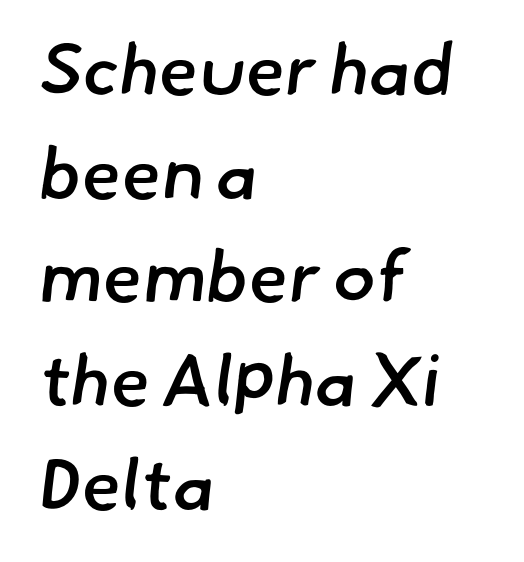
The image shows 72 px semibold sans-serif type; set left-aligned, normal line spacing (1.44x), normal letter spacing, not underlined; low stroke contrast and a small x-height.
